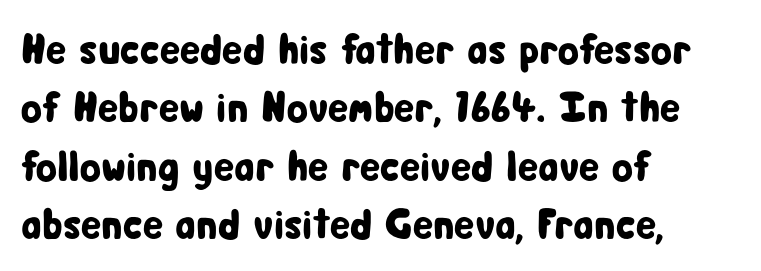
The image shows 43 px condensed sans-serif type, upright; set left-aligned, normal line spacing (1.36x), normal letter spacing, not underlined; low stroke contrast and a medium x-height.
